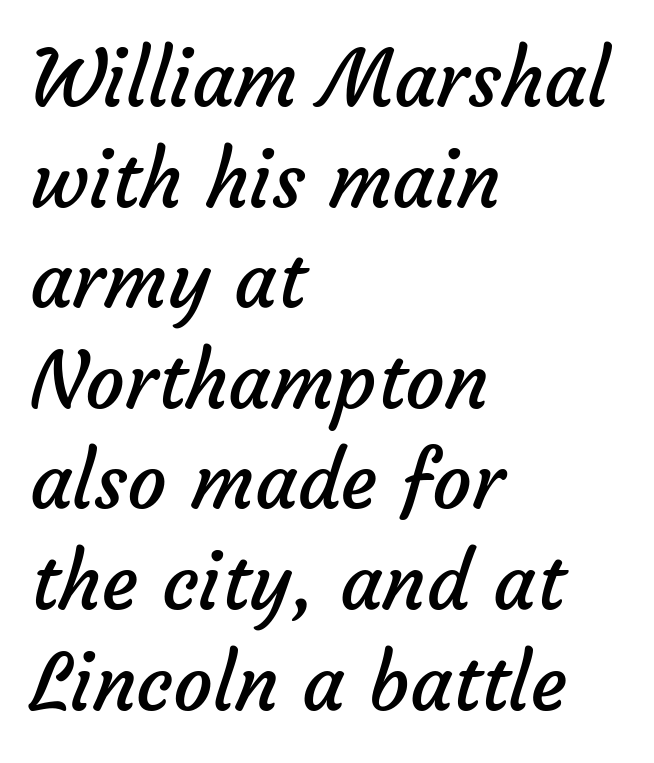
The image shows 78 px regular-weight sans-serif type; set left-aligned, normal line spacing (1.29x), normal letter spacing, not underlined; low stroke contrast and a medium x-height.
